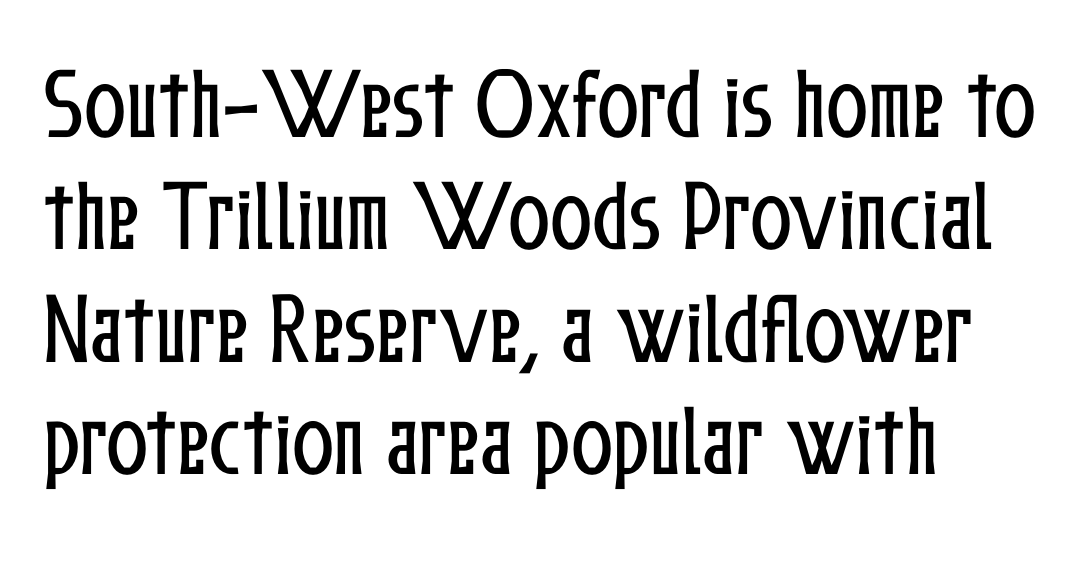
The tracking reads as untouched default to a designer's eye. You can tell it's not italic because the verticals are truly vertical. Leading: standard. This sample has the flowing, uneven cadence of proportional lettering. Honestly, there is no underline to notice here at all.
